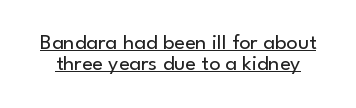
Q: Is the text bold? A: No.
Q: Is the text italic (slanted)? A: No, it is upright.
Q: Is the text underlined? A: Yes.
Q: Is the spacing between letters normal or unusually wide? A: Normal.
Q: Is the spacing between lines tight, normal or loose? A: Tight.
